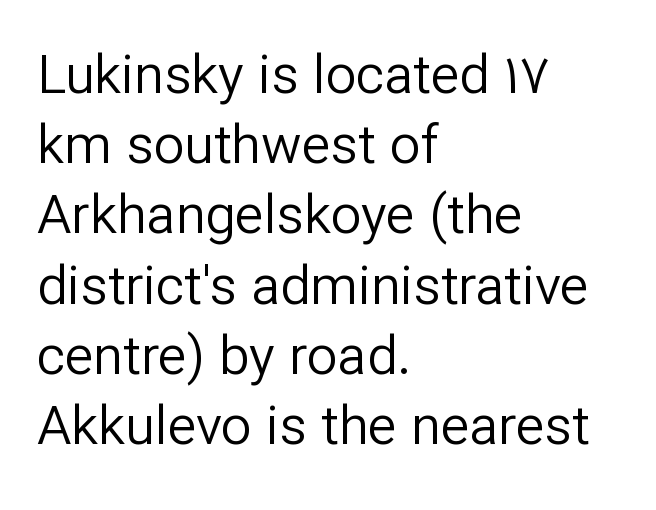
The face used here is rendered with its standard letterfit. In terms of posture, this sample is upright. Type without underlining. Heaviness? Minimal to ordinary, like unemphasized prose. Reading down the column, the eye jumps a familiar distance to each next line.
